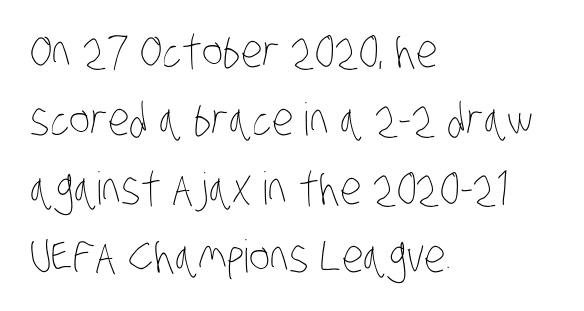
{"bold": "no", "weight": "thin", "width": "condensed", "stroke_contrast": "low", "x_height": "large", "monospaced": "no", "underline": "no", "align": "left", "line_spacing": "normal", "line_spacing_ratio": 1.52, "letter_spacing": "normal", "letter_spacing_em": 0.0, "glyph_px": 45}
